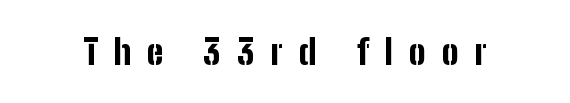
The rendering uses a bold face; every stroke is thick and dark. A sans-serif font was chosen for this passage. You could only call the tracking loose — the letters float apart. Quick note: not italic, upright.
